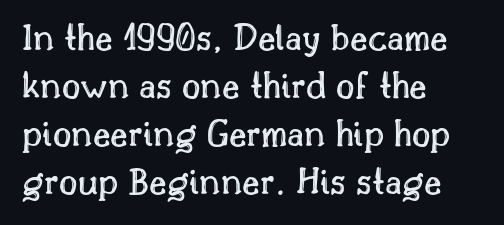
All the whitespace from short lines collects on the right. Does the lettering tilt? It doesn't — this is upright. The line texture is even and compact thanks to regular tracking. Decoration check: the copy has no underline.
